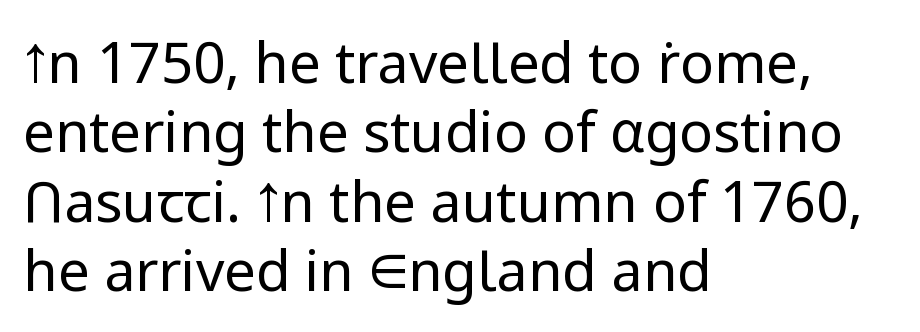
If you drew a line through each stem, it would be perfectly vertical. The passage shown is not underscored anywhere. Typographically, this falls in the sans-serif category. Here the glyphs are tracked normally, forming tight word shapes. You could not count columns in this text — the font is proportionally spaced. Weight: regular or lighter.
